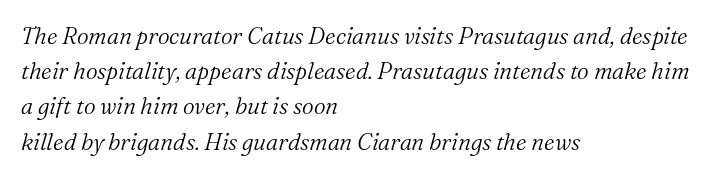
Q: Is the text bold? A: No.
Q: Is the text italic (slanted)? A: Yes, it leans right by about 16 degrees.
Q: Is the text underlined? A: No.
Q: How is the paragraph aligned? A: Left-aligned.
Q: Is the spacing between letters normal or unusually wide? A: Normal.
Q: Is the spacing between lines tight, normal or loose? A: Normal.
